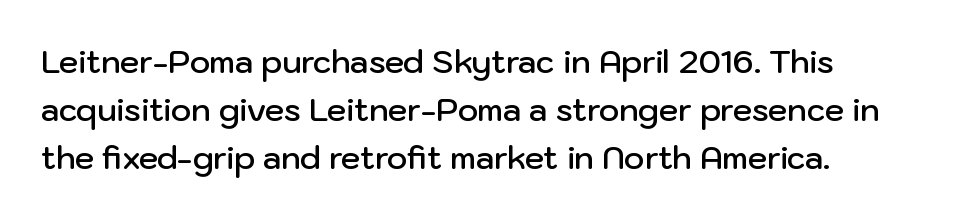
The image shows 31 px semibold sans-serif type, upright; set left-aligned, normal line spacing (1.55x), normal letter spacing, not underlined; low stroke contrast and a medium x-height.
